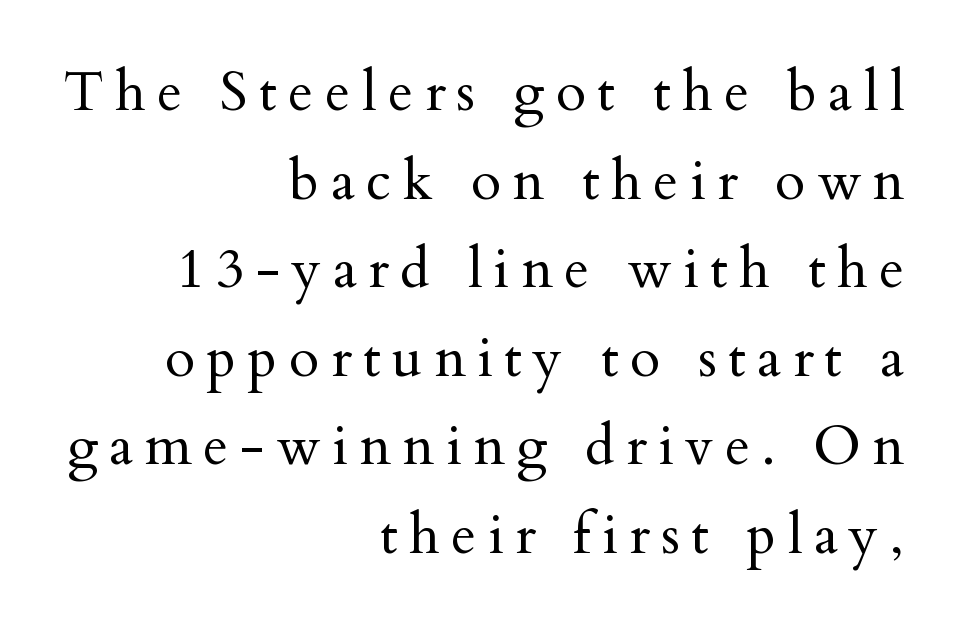
The image shows 55 px regular-weight serif type, upright; set right-aligned, normal line spacing (1.61x), unusually wide letter spacing (+0.21 em), not underlined; medium stroke contrast and a small x-height.
